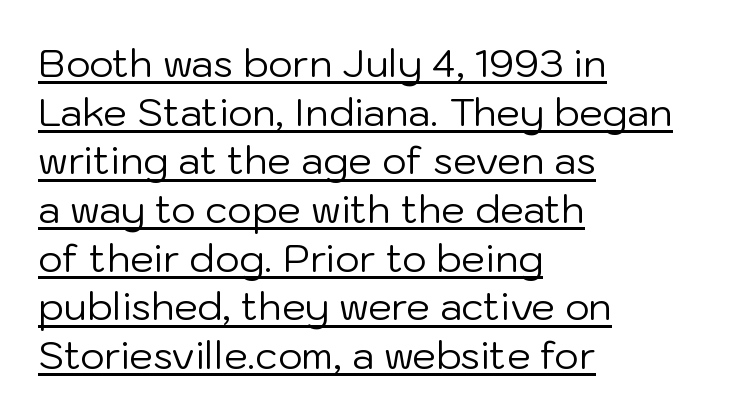
The image shows 38 px regular-weight sans-serif type, upright; set left-aligned, normal line spacing (1.28x), normal letter spacing, underlined; low stroke contrast and a medium x-height.
